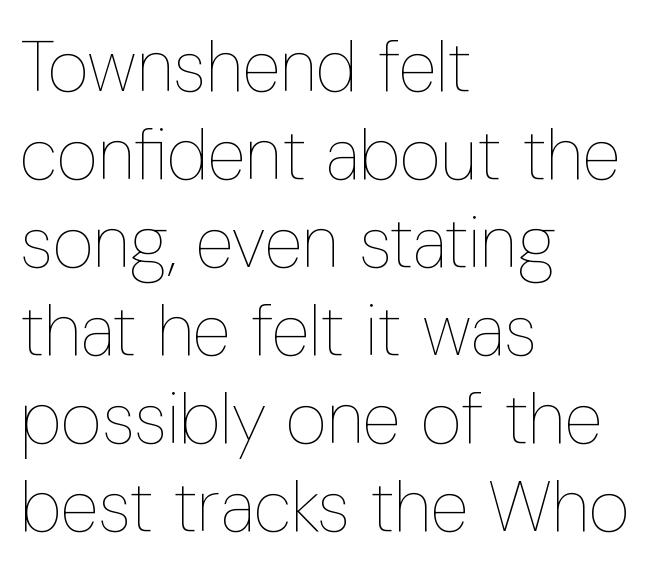
The image shows 71 px thin, condensed type, upright; set left-aligned, line spacing 1.24x, normal letter spacing, not underlined; low stroke contrast and a medium x-height.
